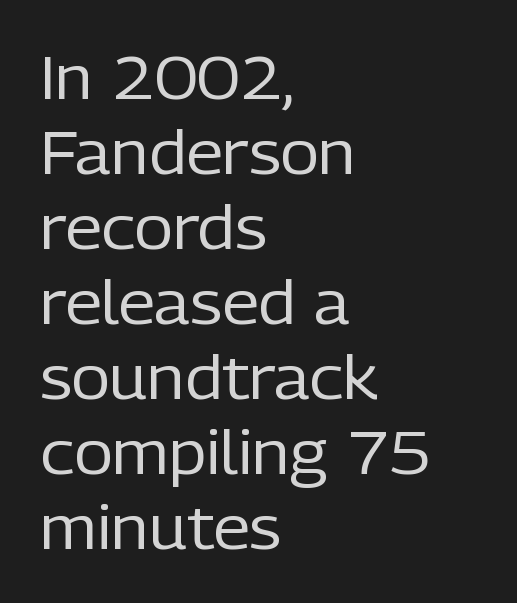
{"serif": "no", "italic": "no", "bold": "no", "weight": "regular", "width": "normal", "stroke_contrast": "low", "x_height": "medium", "monospaced": "no", "underline": "no", "align": "left", "line_spacing": "normal", "line_spacing_ratio": 1.25, "letter_spacing": "normal", "letter_spacing_em": 0.0, "glyph_px": 60}
